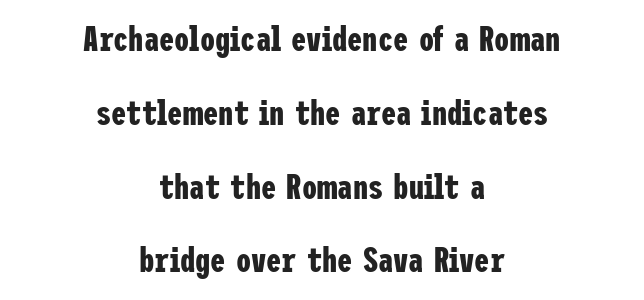
{"serif": "no", "italic": "no", "bold": "yes", "weight": "bold", "width": "condensed", "stroke_contrast": "low", "x_height": "medium", "underline": "no", "align": "center", "line_spacing": "loose", "line_spacing_ratio": 2.17, "letter_spacing": "normal", "letter_spacing_em": 0.0, "glyph_px": 34}
